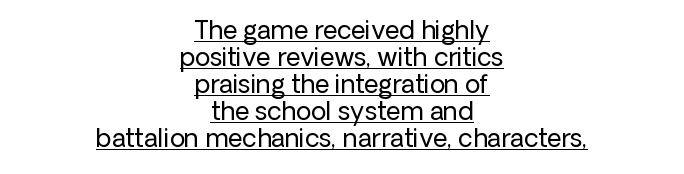
The image shows 25 px text type, upright; set centered, tight line spacing (1.08x), normal letter spacing, underlined.
